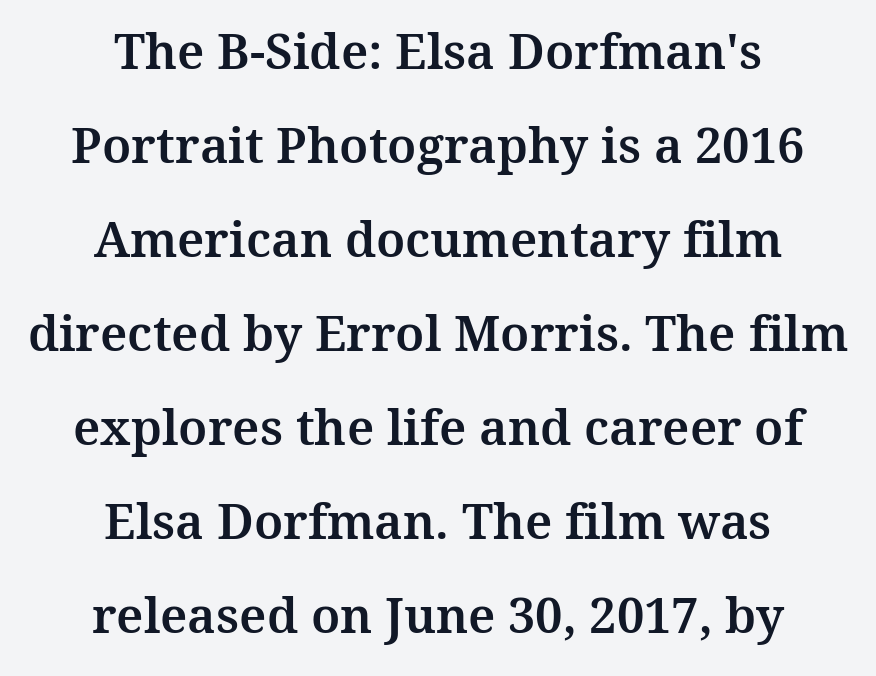
Q: Is the text italic (slanted)? A: No, it is upright.
Q: Is the typeface a serif or a sans-serif typeface? A: Serif.
Q: Is the text underlined? A: No.
Q: How is the paragraph aligned? A: Centered.
Q: Is the spacing between letters normal or unusually wide? A: Normal.
Q: Is the spacing between lines tight, normal or loose? A: Loose.
Q: Width (condensed, normal, or wide)? A: Normal.
Q: Stroke contrast? A: Medium.
Q: x-height? A: Medium.
Q: Monospaced? A: No.
